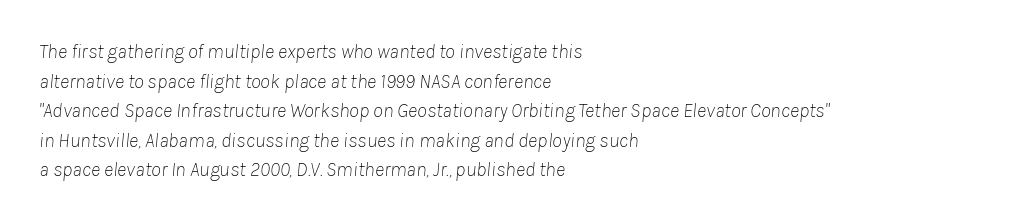
Q: Is the text bold? A: No.
Q: Is the text italic (slanted)? A: Yes, it leans right by about 8 degrees.
Q: Is the text underlined? A: No.
Q: How is the paragraph aligned? A: Left-aligned.
Q: Is the spacing between letters normal or unusually wide? A: Normal.
Q: Is the spacing between lines tight, normal or loose? A: Normal.
